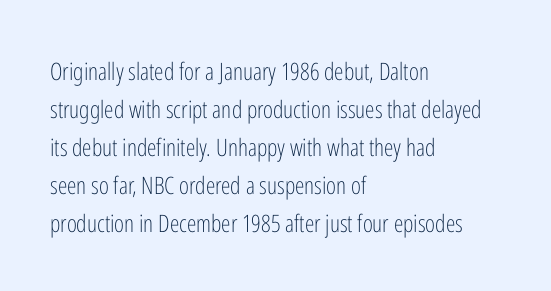
Q: Is the text bold? A: No.
Q: Is the text italic (slanted)? A: No, it is upright.
Q: Is the text underlined? A: No.
Q: How is the paragraph aligned? A: Left-aligned.
Q: Is the spacing between letters normal or unusually wide? A: Normal.
Q: Is the spacing between lines tight, normal or loose? A: Normal.
